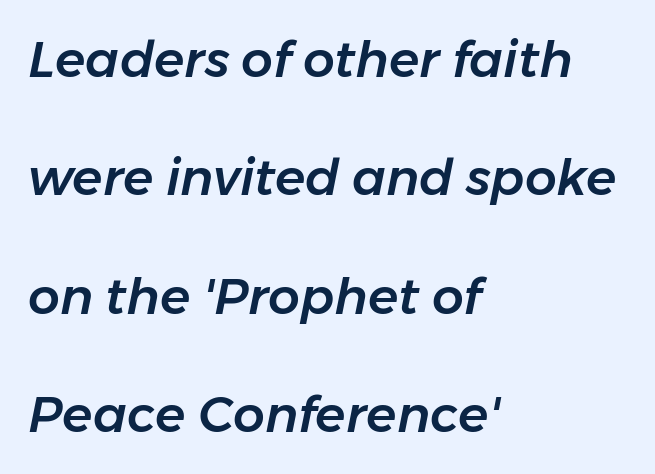
Q: Is the text italic (slanted)? A: Yes, it leans right by about 11 degrees.
Q: Is the text underlined? A: No.
Q: How is the paragraph aligned? A: Left-aligned.
Q: Is the spacing between letters normal or unusually wide? A: Normal.
Q: Is the spacing between lines tight, normal or loose? A: Loose.
Q: Width (condensed, normal, or wide)? A: Normal.
Q: Stroke contrast? A: Low.
Q: x-height? A: Medium.
Q: Monospaced? A: No.
